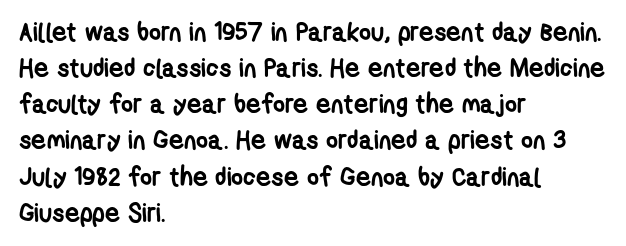
{"bold": "yes", "underline": "no", "align": "left", "line_spacing": "normal", "line_spacing_ratio": 1.39, "letter_spacing": "normal", "letter_spacing_em": 0.0, "glyph_px": 26}
